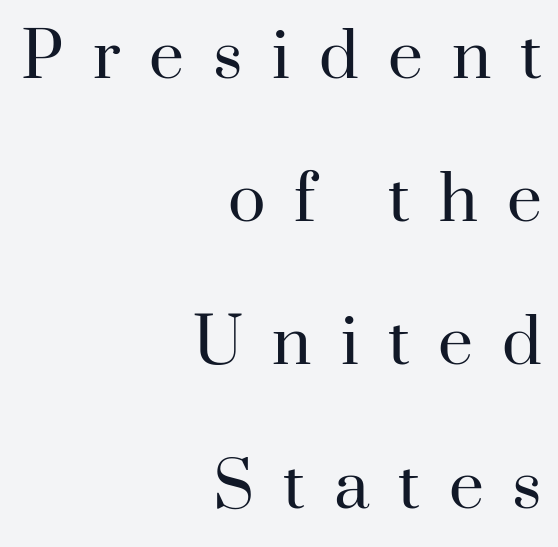
Q: Is the text bold? A: No.
Q: Is the text italic (slanted)? A: No, it is upright.
Q: Is the typeface a serif or a sans-serif typeface? A: Serif.
Q: Is the text underlined? A: No.
Q: How is the paragraph aligned? A: Right-aligned.
Q: Is the spacing between letters normal or unusually wide? A: Unusually wide.
Q: Is the spacing between lines tight, normal or loose? A: Loose.
Q: Width (condensed, normal, or wide)? A: Normal.
Q: Stroke contrast? A: High.
Q: x-height? A: Small.
Q: Monospaced? A: No.
